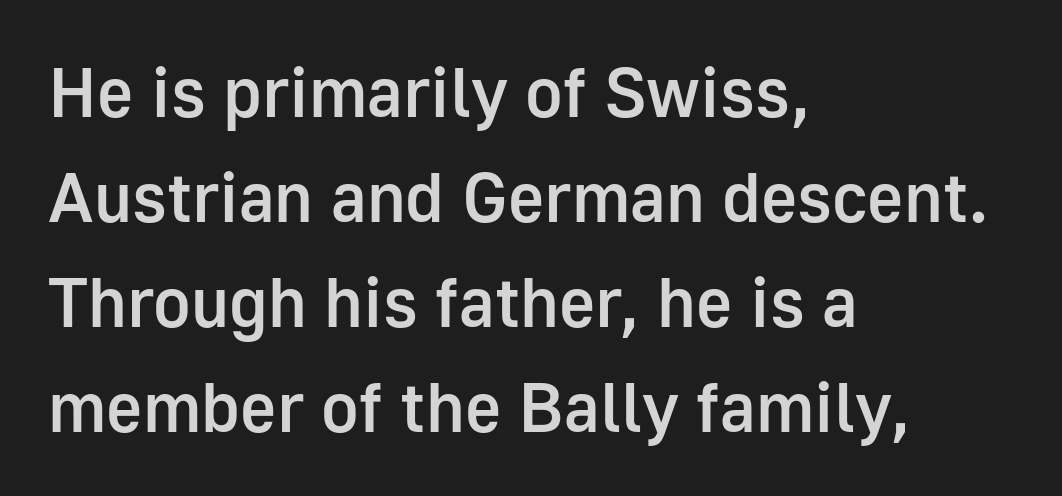
Q: Is the text bold? A: Semi-bold.
Q: Is the text italic (slanted)? A: No, it is upright.
Q: Is the typeface a serif or a sans-serif typeface? A: Sans-serif.
Q: Is the text underlined? A: No.
Q: How is the paragraph aligned? A: Left-aligned.
Q: Is the spacing between letters normal or unusually wide? A: Normal.
Q: Is the spacing between lines tight, normal or loose? A: Normal.
Q: Width (condensed, normal, or wide)? A: Normal.
Q: Stroke contrast? A: Low.
Q: x-height? A: Medium.
Q: Monospaced? A: No.
